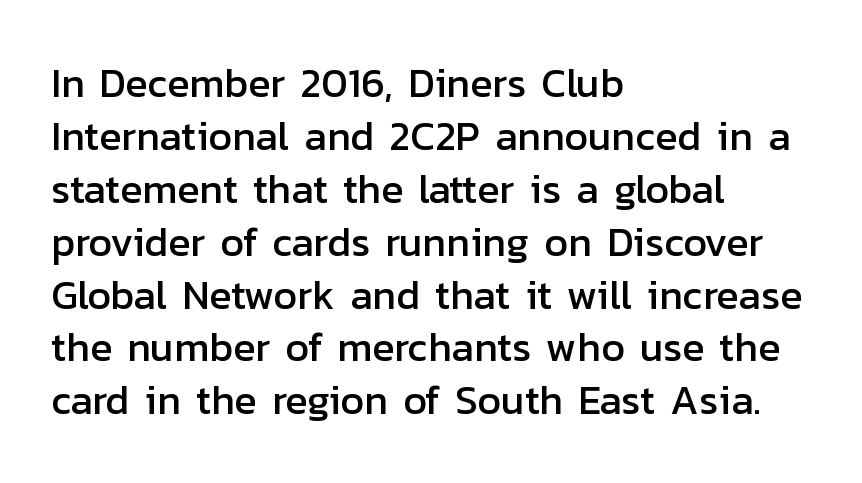
Vertical strokes here are truly vertical. The leading is moderate, giving the passage an even texture. Note the varied advance widths — an 'i' is clearly narrower than an 'm'. Nope, no serifs anywhere on these letters. Observe the ordinary spacing: letters are neighbours, not strangers. These lines stack with their left ends in a neat column.
